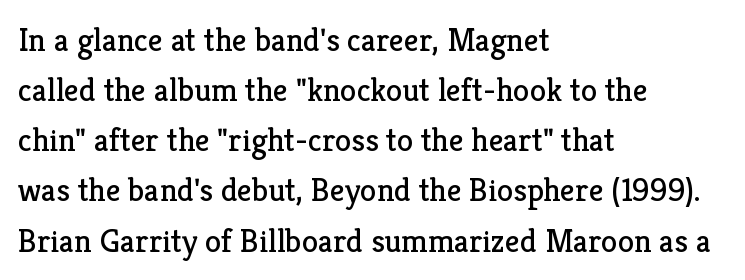
Q: Is the text bold? A: No.
Q: Is the text italic (slanted)? A: No, it is upright.
Q: Is the typeface a serif or a sans-serif typeface? A: Serif.
Q: Is the text underlined? A: No.
Q: How is the paragraph aligned? A: Left-aligned.
Q: Is the spacing between letters normal or unusually wide? A: Normal.
Q: Is the spacing between lines tight, normal or loose? A: Normal.
Q: Width (condensed, normal, or wide)? A: Normal.
Q: Stroke contrast? A: Low.
Q: x-height? A: Medium.
Q: Monospaced? A: No.
